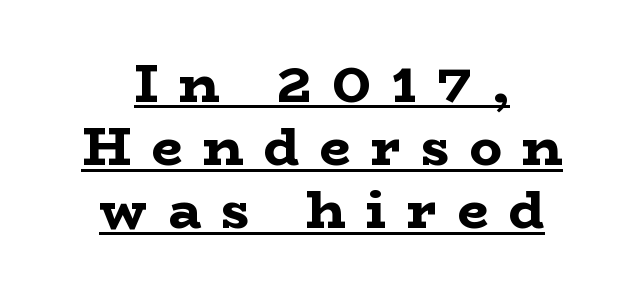
{"serif": "yes", "italic": "no", "bold": "yes", "weight": "bold", "width": "wide", "stroke_contrast": "low", "x_height": "medium", "monospaced": "no", "underline": "yes", "align": "center", "line_spacing_ratio": 1.17, "letter_spacing": "wide", "letter_spacing_em": 0.38, "glyph_px": 54}
